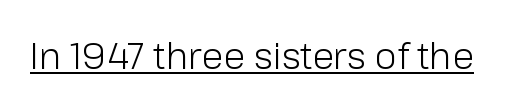
Q: Is the text bold? A: No.
Q: Is the text italic (slanted)? A: No, it is upright.
Q: Is the typeface a serif or a sans-serif typeface? A: Sans-serif.
Q: Is the text underlined? A: Yes.
Q: Is the spacing between letters normal or unusually wide? A: Normal.
Q: Width (condensed, normal, or wide)? A: Normal.
Q: Stroke contrast? A: Low.
Q: x-height? A: Medium.
Q: Monospaced? A: No.
